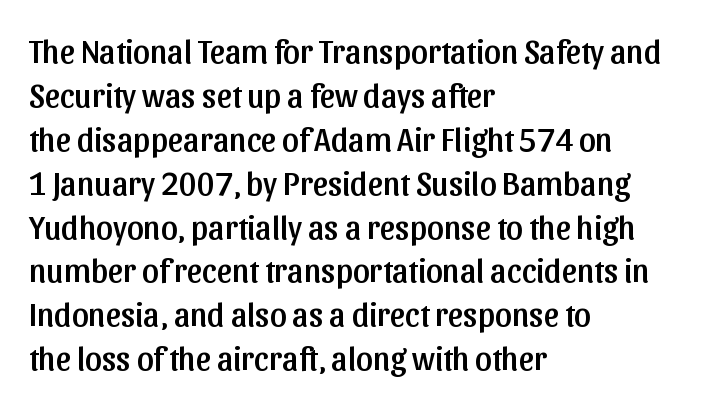
Q: Is the text italic (slanted)? A: No, it is upright.
Q: Is the typeface a serif or a sans-serif typeface? A: Sans-serif.
Q: Is the text underlined? A: No.
Q: How is the paragraph aligned? A: Left-aligned.
Q: Is the spacing between letters normal or unusually wide? A: Normal.
Q: Is the spacing between lines tight, normal or loose? A: Normal.
Q: Width (condensed, normal, or wide)? A: Normal.
Q: Stroke contrast? A: Low.
Q: x-height? A: Medium.
Q: Monospaced? A: No.
